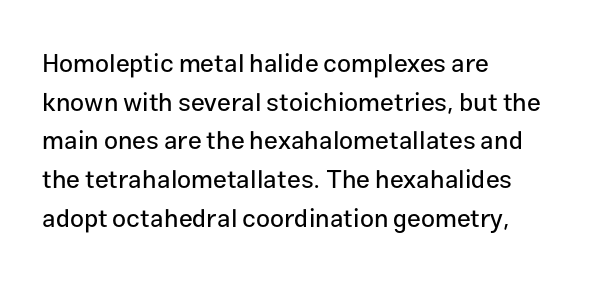
Inter-character spacing is left at the font's built-in metrics. Quick note: underline off. Horizontal alignment here is leftward, the default for most running prose. Posture: vertical. Line spacing here is normal.
